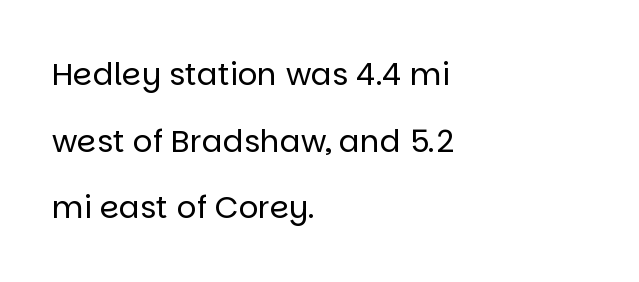
The image shows 31 px regular-weight sans-serif type, upright; set left-aligned, loose line spacing (2.15x), normal letter spacing, not underlined; low stroke contrast and a large x-height.
